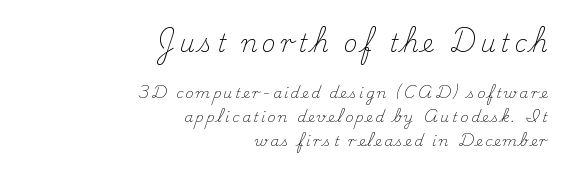
{"bold": "no", "underline": "no", "align": "right", "line_spacing_ratio": 1.73, "larger_block": "first", "size_ratio": 1.71, "glyph_px": 24}
